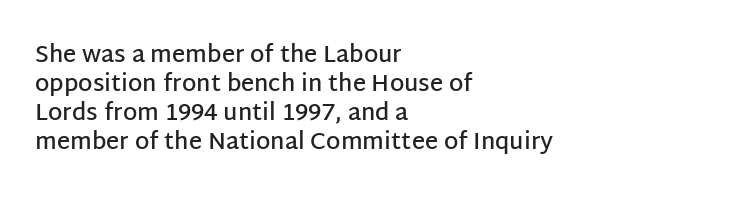
{"italic": "no", "bold": "semi", "underline": "no", "align": "left", "line_spacing": "normal", "line_spacing_ratio": 1.26, "letter_spacing": "normal", "letter_spacing_em": 0.0, "glyph_px": 23}
